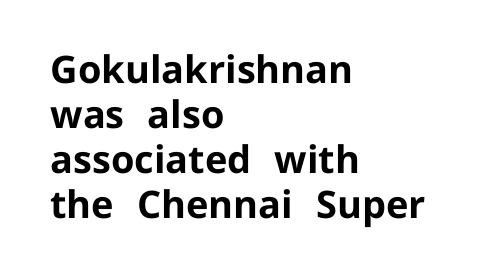
The image shows 38 px bold sans-serif type, upright; set left-aligned, line spacing 1.18x, normal letter spacing, not underlined; low stroke contrast and a medium x-height.
